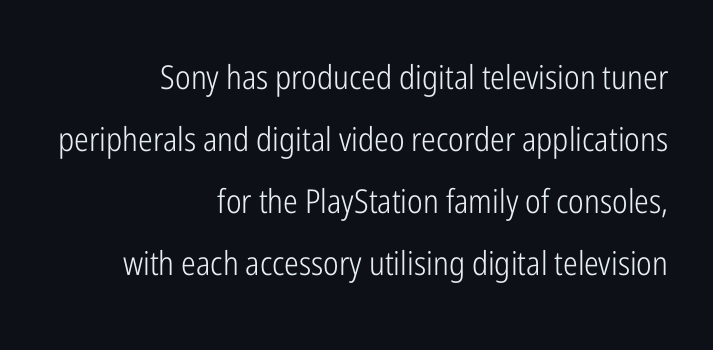
One-word summary of the alignment: right. Default kerning and tracking; the words read as compact shapes. Varying glyph widths throughout — classic text-font behaviour. Unlike italic type, these characters show no tilt at all. No extra ink here — the face is not bold.
